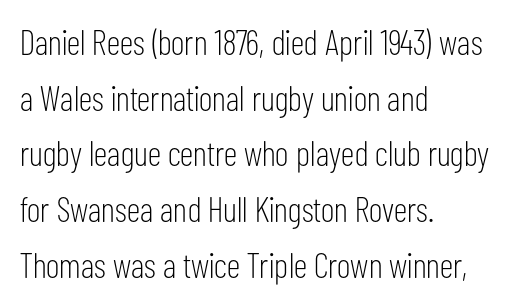
{"serif": "no", "italic": "no", "bold": "no", "weight": "light", "width": "condensed", "stroke_contrast": "low", "x_height": "medium", "monospaced": "no", "underline": "no", "align": "left", "line_spacing": "normal", "line_spacing_ratio": 1.59, "letter_spacing": "normal", "letter_spacing_em": 0.0, "glyph_px": 35}
